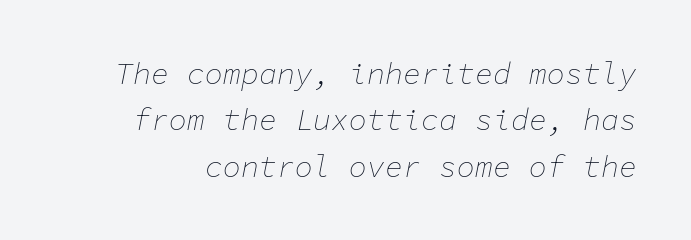
The image shows 30 px thin type, italic (leaning right), monospaced; set normal line spacing (1.55x), normal letter spacing, not underlined; low stroke contrast and a medium x-height.
